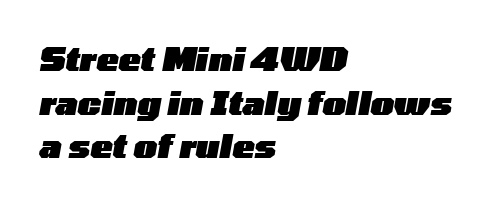
Q: Is the text bold? A: Yes.
Q: Is the text italic (slanted)? A: Yes, it leans right by about 10 degrees.
Q: Is the text underlined? A: No.
Q: How is the paragraph aligned? A: Left-aligned.
Q: Is the spacing between letters normal or unusually wide? A: Normal.
Q: Is the spacing between lines tight, normal or loose? A: Normal.
Q: Width (condensed, normal, or wide)? A: Wide.
Q: Stroke contrast? A: Low.
Q: x-height? A: Medium.
Q: Monospaced? A: No.
